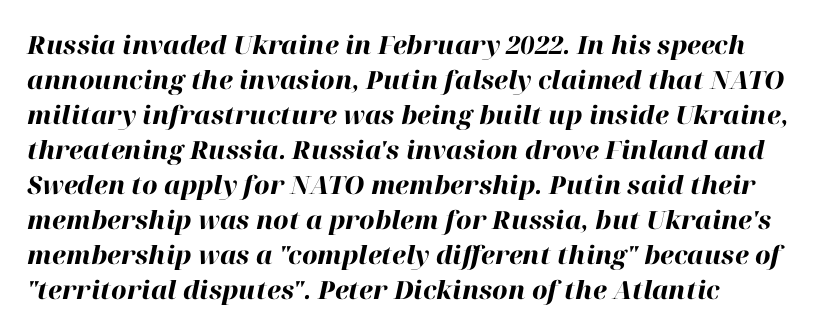
Q: Is the text bold? A: Yes.
Q: Is the text italic (slanted)? A: Yes, it leans right by about 12 degrees.
Q: Is the text underlined? A: No.
Q: Is the spacing between letters normal or unusually wide? A: Normal.
Q: Is the spacing between lines tight, normal or loose? A: Normal.
